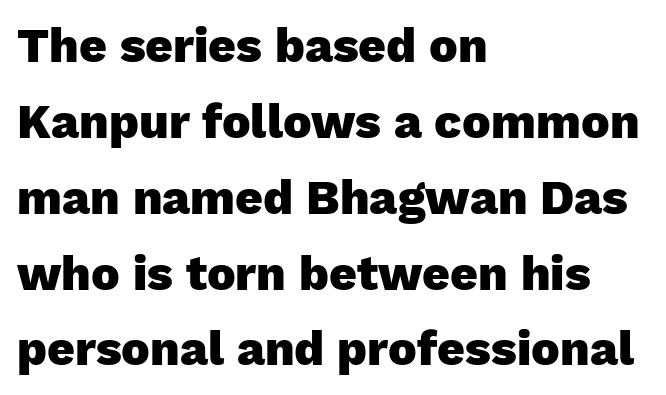
Is the type bold? Yes — the strokes are clearly thick and heavy. Do the characters align in a grid? No, the font is proportional. How would I describe the line gaps? Plain and ordinary. Honestly, the letter spacing is just normal — you wouldn't notice it.
